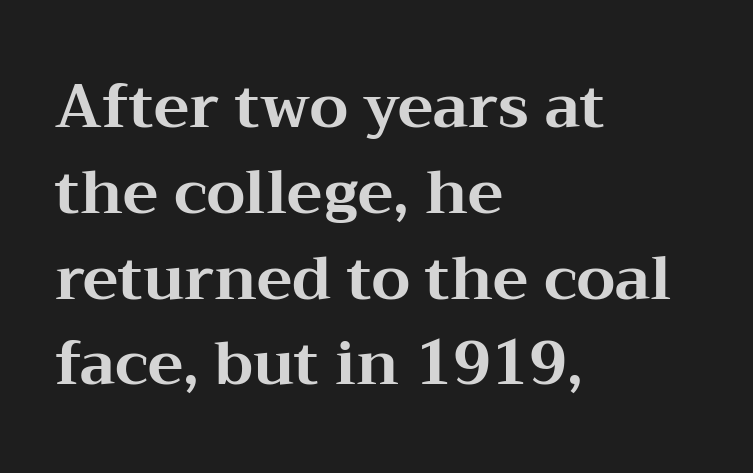
The image shows 60 px bold, wide serif type, upright; set left-aligned, normal line spacing (1.43x), normal letter spacing, not underlined; medium stroke contrast and a medium x-height.
